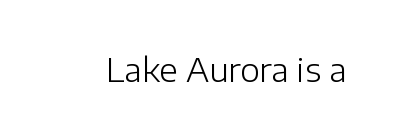
Q: Is the text bold? A: No.
Q: Is the text italic (slanted)? A: No, it is upright.
Q: Is the typeface a serif or a sans-serif typeface? A: Sans-serif.
Q: Is the text underlined? A: No.
Q: Is the spacing between letters normal or unusually wide? A: Normal.
Q: Width (condensed, normal, or wide)? A: Normal.
Q: Stroke contrast? A: Low.
Q: x-height? A: Medium.
Q: Monospaced? A: No.
